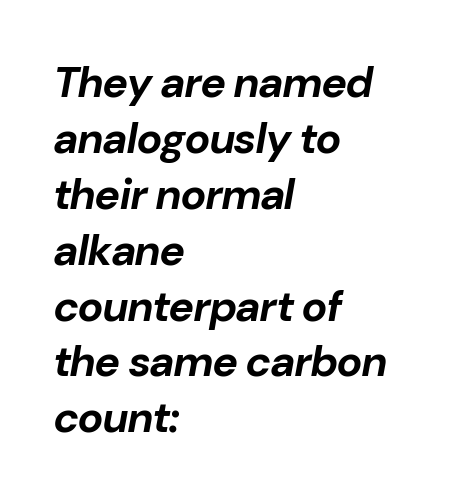
Q: Is the text bold? A: Yes.
Q: Is the text italic (slanted)? A: Yes, it leans right by about 10 degrees.
Q: Is the text underlined? A: No.
Q: How is the paragraph aligned? A: Left-aligned.
Q: Is the spacing between letters normal or unusually wide? A: Normal.
Q: Is the spacing between lines tight, normal or loose? A: Normal.
Q: Width (condensed, normal, or wide)? A: Normal.
Q: Stroke contrast? A: Low.
Q: x-height? A: Medium.
Q: Monospaced? A: No.
